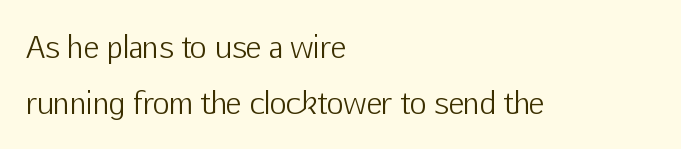
The image shows 29 px light sans-serif type, upright; set left-aligned, loose line spacing (1.94x), normal letter spacing, not underlined; low stroke contrast and a medium x-height.
